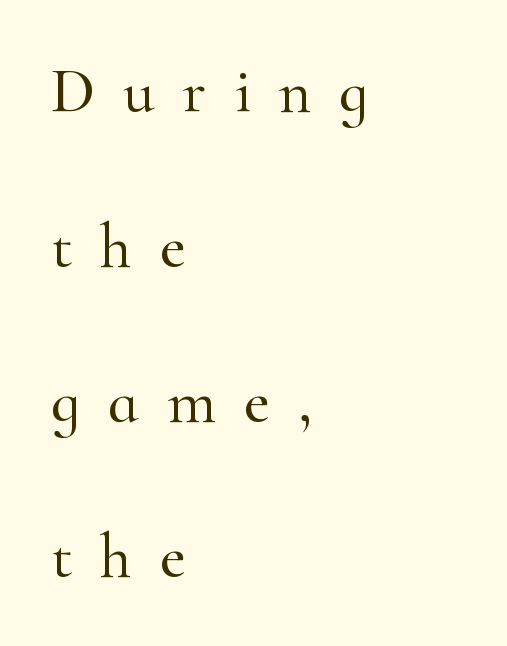
Q: Is the text italic (slanted)? A: No, it is upright.
Q: Is the typeface a serif or a sans-serif typeface? A: Serif.
Q: Is the text underlined? A: No.
Q: How is the paragraph aligned? A: Left-aligned.
Q: Is the spacing between letters normal or unusually wide? A: Unusually wide.
Q: Is the spacing between lines tight, normal or loose? A: Loose.
Q: Width (condensed, normal, or wide)? A: Normal.
Q: Stroke contrast? A: High.
Q: x-height? A: Small.
Q: Monospaced? A: No.
